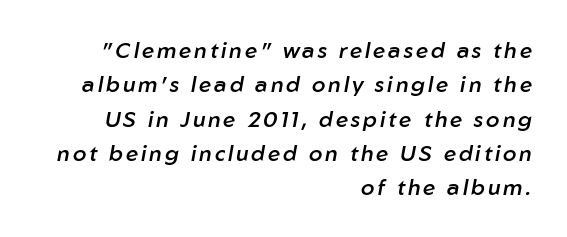
The image shows 22 px text type, italic (leaning right); set right-aligned, normal line spacing (1.56x), not underlined.
